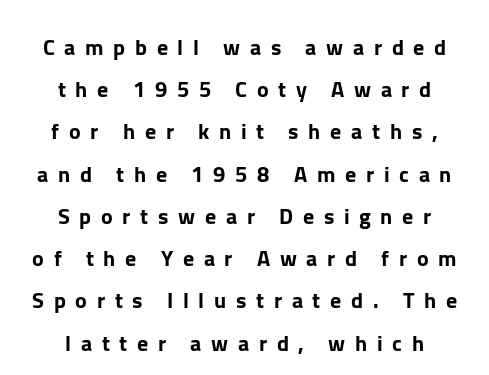
{"italic": "no", "underline": "no", "line_spacing": "loose", "line_spacing_ratio": 1.92, "letter_spacing": "wide", "letter_spacing_em": 0.44, "glyph_px": 22}
